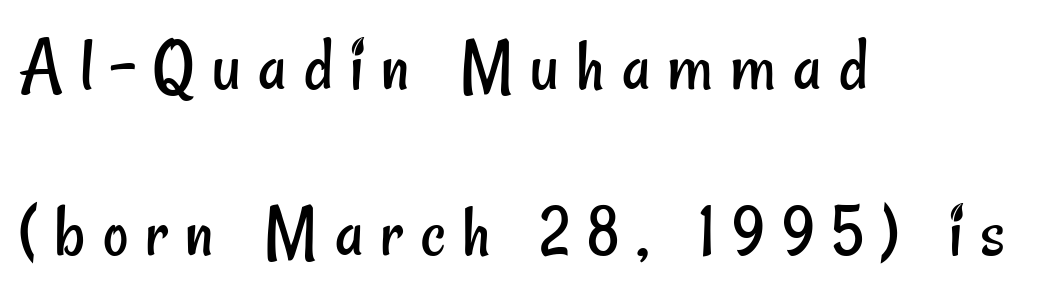
The image shows 78 px regular-weight, condensed sans-serif type; set left-aligned, loose line spacing (2.13x), unusually wide letter spacing (+0.22 em), not underlined; low stroke contrast and a small x-height.
